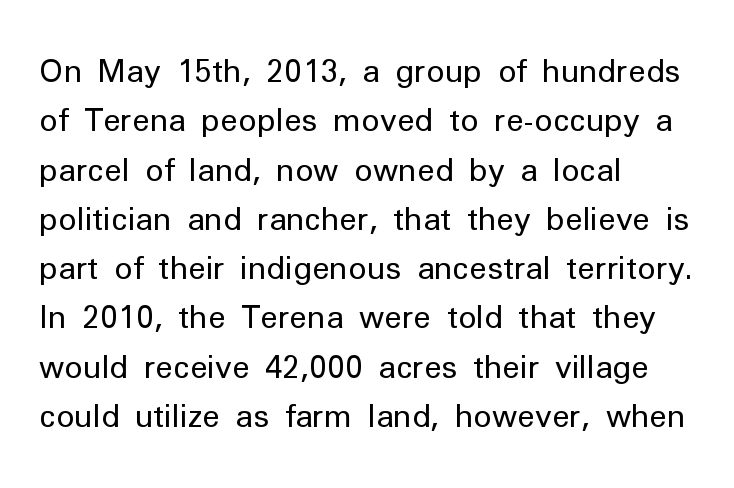
{"serif": "no", "italic": "no", "bold": "no", "weight": "regular", "width": "normal", "stroke_contrast": "low", "x_height": "medium", "monospaced": "no", "underline": "no", "align": "left", "line_spacing": "normal", "line_spacing_ratio": 1.59, "letter_spacing": "normal", "letter_spacing_em": 0.0, "glyph_px": 31}
